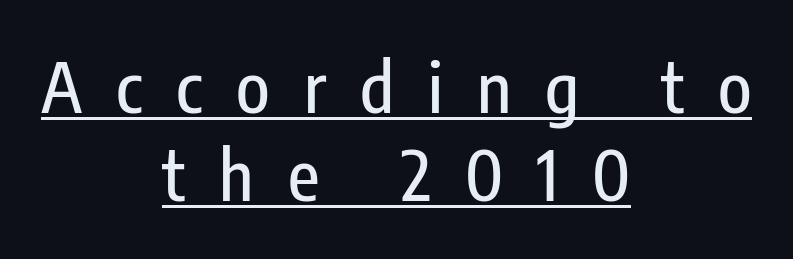
{"serif": "no", "italic": "no", "width": "condensed", "stroke_contrast": "low", "x_height": "medium", "monospaced": "no", "underline": "yes", "align": "center", "line_spacing": "normal", "line_spacing_ratio": 1.28, "letter_spacing": "wide", "letter_spacing_em": 0.49, "glyph_px": 69}
